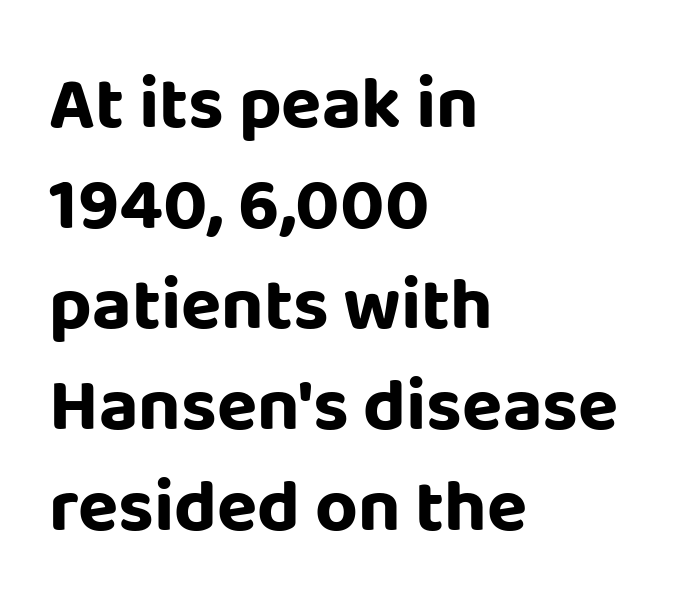
{"serif": "no", "italic": "no", "bold": "yes", "weight": "bold", "width": "normal", "stroke_contrast": "low", "x_height": "large", "monospaced": "no", "underline": "no", "align": "left", "line_spacing": "normal", "line_spacing_ratio": 1.36, "letter_spacing": "normal", "letter_spacing_em": 0.0, "glyph_px": 74}
